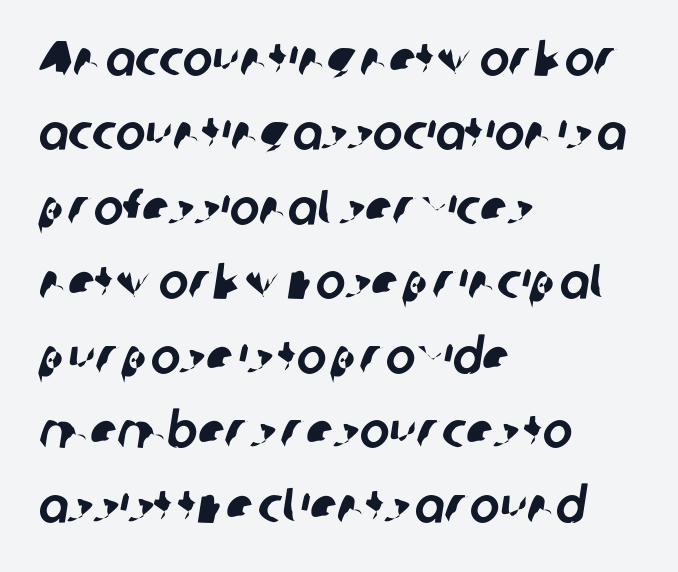
{"serif": "no", "width": "normal", "stroke_contrast": "low", "x_height": "medium", "monospaced": "no", "underline": "no", "align": "left", "line_spacing": "normal", "line_spacing_ratio": 1.49, "letter_spacing": "normal", "letter_spacing_em": 0.0, "glyph_px": 50}
